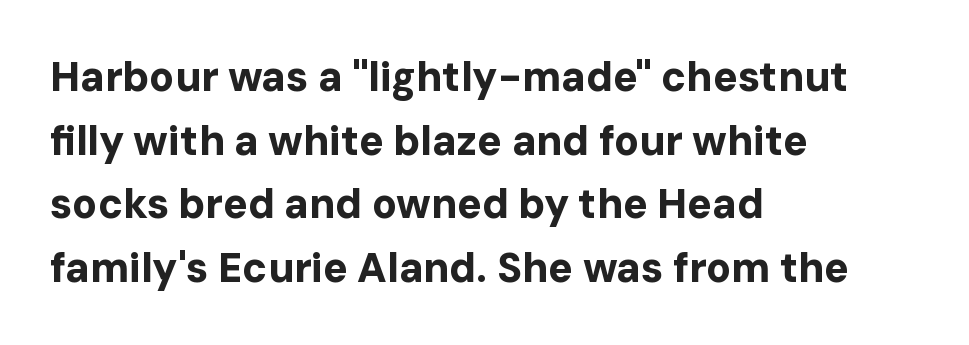
Q: Is the text bold? A: Yes.
Q: Is the text italic (slanted)? A: No, it is upright.
Q: Is the typeface a serif or a sans-serif typeface? A: Sans-serif.
Q: Is the text underlined? A: No.
Q: How is the paragraph aligned? A: Left-aligned.
Q: Is the spacing between letters normal or unusually wide? A: Normal.
Q: Is the spacing between lines tight, normal or loose? A: Normal.
Q: Width (condensed, normal, or wide)? A: Normal.
Q: Stroke contrast? A: Low.
Q: x-height? A: Medium.
Q: Monospaced? A: No.
